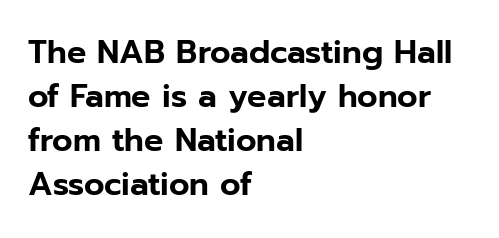
{"serif": "no", "italic": "no", "width": "normal", "stroke_contrast": "low", "x_height": "medium", "monospaced": "no", "underline": "no", "align": "left", "line_spacing": "normal", "line_spacing_ratio": 1.38, "letter_spacing": "normal", "letter_spacing_em": 0.0, "glyph_px": 32}
